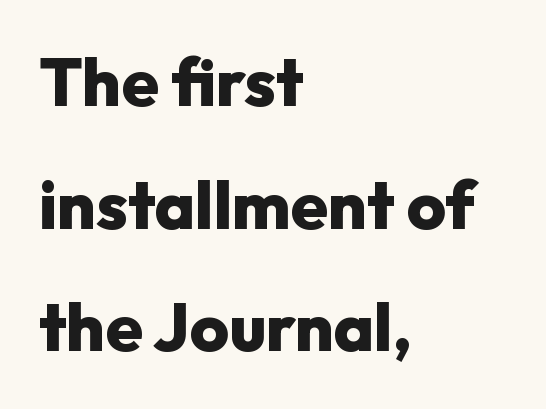
The image shows 67 px heavy sans-serif type, upright; set left-aligned, line spacing 1.83x, normal letter spacing, not underlined; low stroke contrast and a medium x-height.
